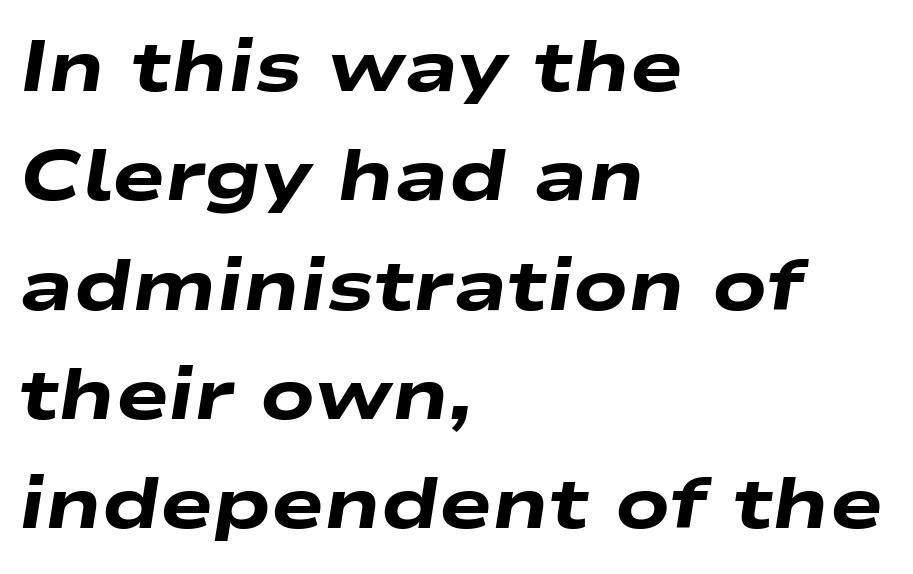
{"italic": "yes", "lean": "right", "slant_degrees": 9, "bold": "yes", "weight": "heavy", "width": "wide", "stroke_contrast": "low", "x_height": "medium", "monospaced": "no", "underline": "no", "align": "left", "line_spacing": "normal", "line_spacing_ratio": 1.54, "letter_spacing": "normal", "letter_spacing_em": 0.0, "glyph_px": 71}
